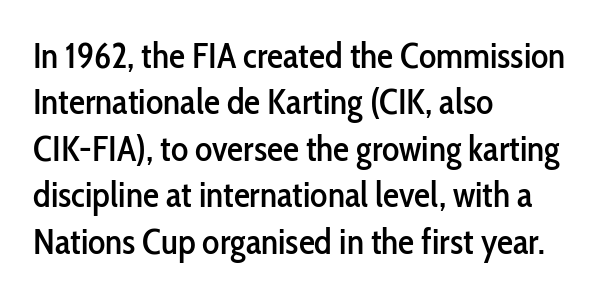
Q: Is the text italic (slanted)? A: No, it is upright.
Q: Is the typeface a serif or a sans-serif typeface? A: Sans-serif.
Q: Is the text underlined? A: No.
Q: How is the paragraph aligned? A: Left-aligned.
Q: Is the spacing between letters normal or unusually wide? A: Normal.
Q: Is the spacing between lines tight, normal or loose? A: Normal.
Q: Width (condensed, normal, or wide)? A: Condensed.
Q: Stroke contrast? A: Low.
Q: x-height? A: Medium.
Q: Monospaced? A: No.
